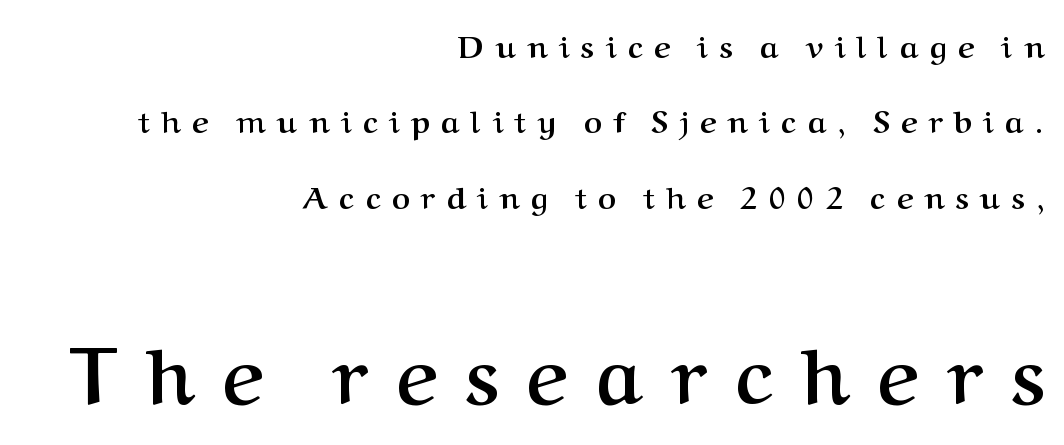
Q: Is the text bold? A: Yes.
Q: Is the text italic (slanted)? A: No, it is upright.
Q: Is the typeface a serif or a sans-serif typeface? A: Serif.
Q: Is the text underlined? A: No.
Q: How is the paragraph aligned? A: Right-aligned.
Q: Is the spacing between letters normal or unusually wide? A: Unusually wide.
Q: Is the spacing between lines tight, normal or loose? A: Loose.
Q: Which block of text is set in a larger size, the first (top) or the second (bottom)? A: The second (bottom) one.
Q: Width (condensed, normal, or wide)? A: Normal.
Q: Stroke contrast? A: Medium.
Q: x-height? A: Medium.
Q: Monospaced? A: No.
